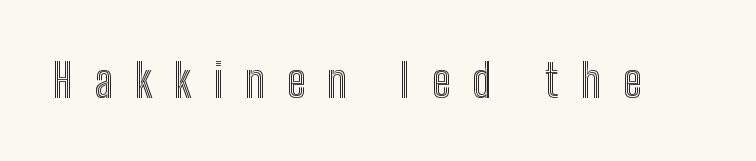
Rule under the text: the space is simply empty. Designer's note — italics off, roman on. Varying glyph widths throughout — classic text-font behaviour. Short note: letters widely spaced.
